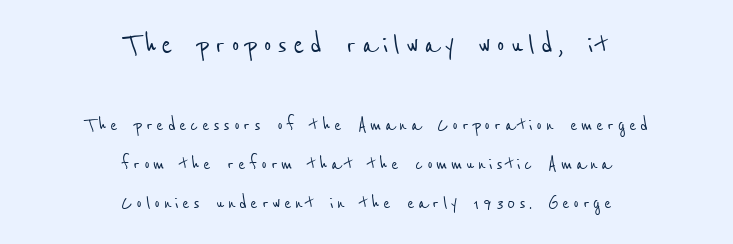
{"serif": "no", "width": "condensed", "stroke_contrast": "low", "x_height": "medium", "monospaced": "no", "underline": "no", "align": "center", "line_spacing_ratio": 1.77, "larger_block": "first", "size_ratio": 1.5, "glyph_px": 33}
